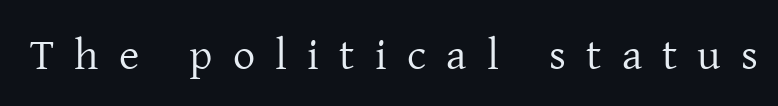
{"serif": "yes", "italic": "no", "bold": "no", "weight": "regular", "width": "normal", "stroke_contrast": "low", "x_height": "medium", "monospaced": "no", "underline": "no", "letter_spacing": "wide", "letter_spacing_em": 0.46, "glyph_px": 44}
